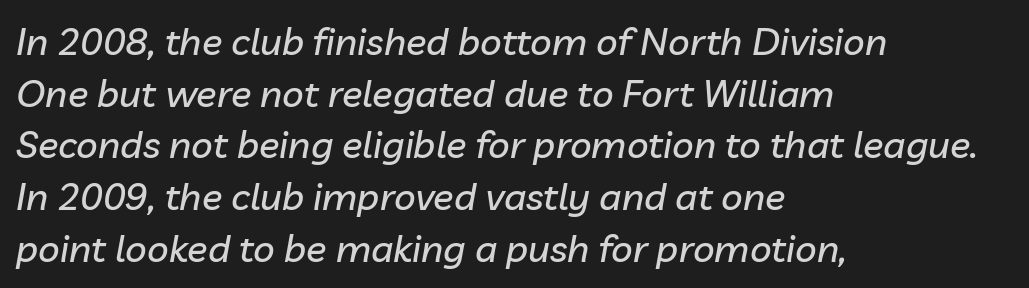
You can tell it's italic because the verticals aren't actually vertical. The space directly below the letters is spotless. Normally led — the rows are evenly, conventionally spaced. These lines keep a tight, regular rhythm from letter to letter. The lines in this sample share a left origin and differ only in where they stop.
